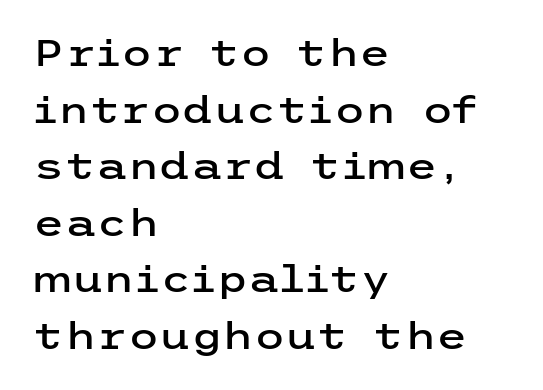
The image shows 36 px wide sans-serif type, upright; set left-aligned, normal line spacing (1.57x), normal letter spacing, not underlined; low stroke contrast and a medium x-height.
